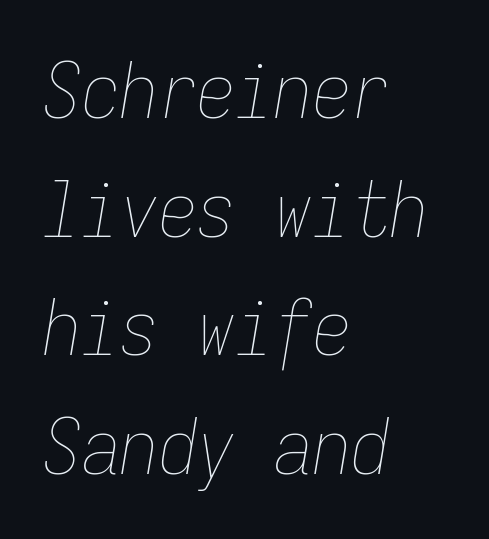
{"italic": "yes", "lean": "right", "slant_degrees": 9, "bold": "no", "weight": "thin", "width": "condensed", "stroke_contrast": "low", "x_height": "medium", "monospaced": "yes", "underline": "no", "align": "left", "line_spacing": "normal", "line_spacing_ratio": 1.54, "letter_spacing": "normal", "letter_spacing_em": 0.0, "glyph_px": 77}
